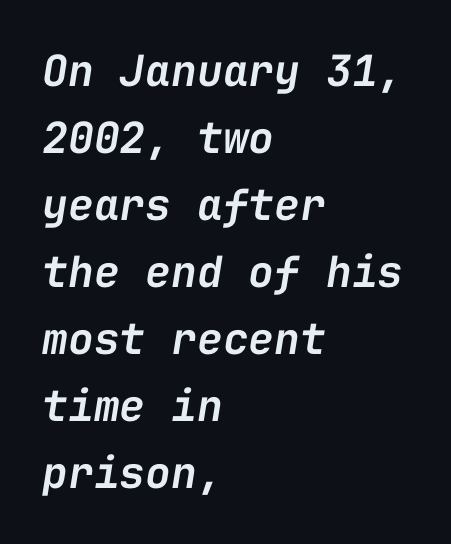
Check under the words: just untouched page. The lines are quadded left. Normally led — the rows are evenly, conventionally spaced. This rendering leaves character spacing at its baseline value. Slant detected: the letters are inclined. Is this a fixed-width face? Yes — each glyph sits in an identical cell.
